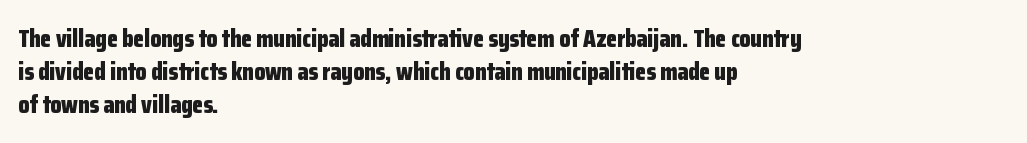
Q: Is the text bold? A: Yes.
Q: Is the text italic (slanted)? A: No, it is upright.
Q: Is the text underlined? A: No.
Q: How is the paragraph aligned? A: Left-aligned.
Q: Is the spacing between letters normal or unusually wide? A: Normal.
Q: Is the spacing between lines tight, normal or loose? A: Normal.
